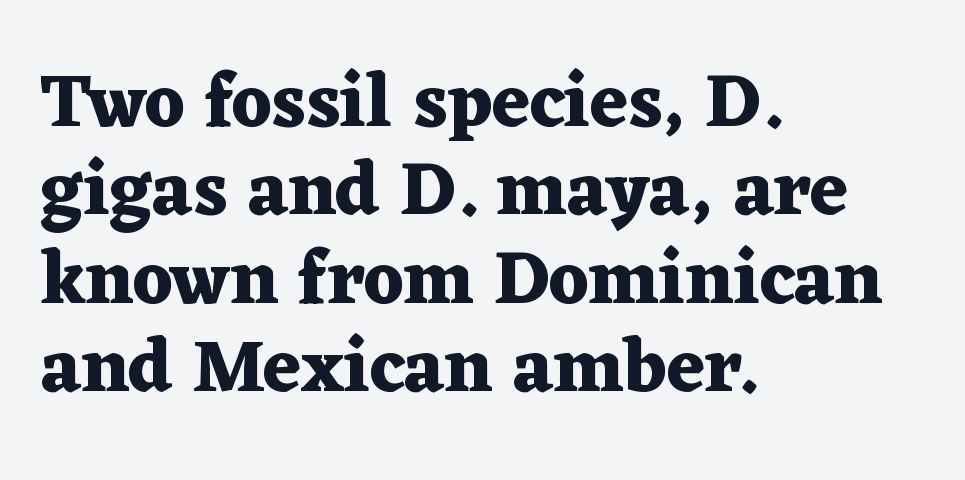
The passage shown is not underscored anywhere. Plenty of ink on the page — the face is bold. A serif font was chosen for this passage. Note the varied advance widths — an 'i' is clearly narrower than an 'm'. The type sits square on the baseline with zero lean.
